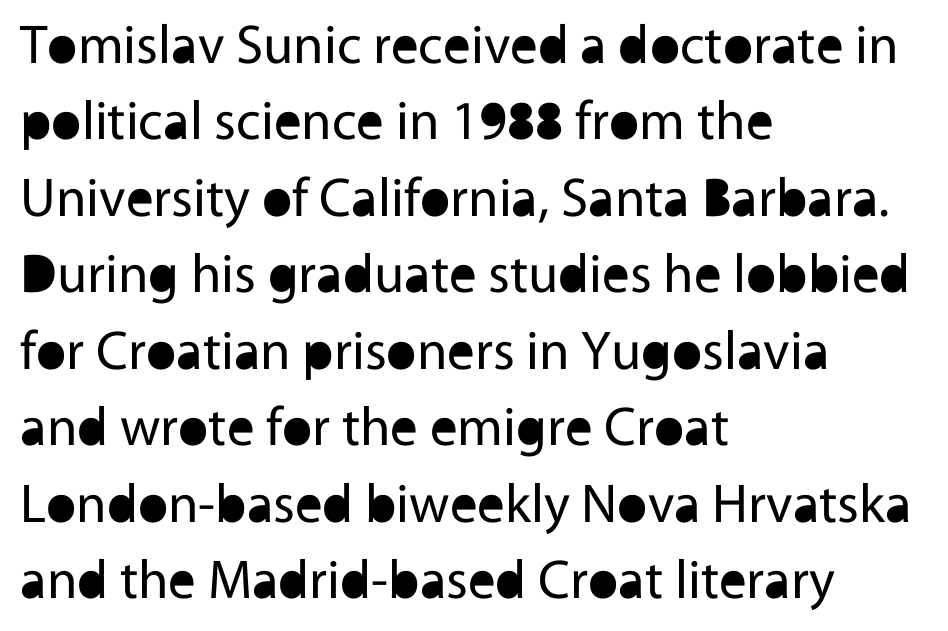
The image shows 55 px regular-weight sans-serif type, upright; set left-aligned, normal line spacing (1.39x), normal letter spacing, not underlined; a medium x-height.
